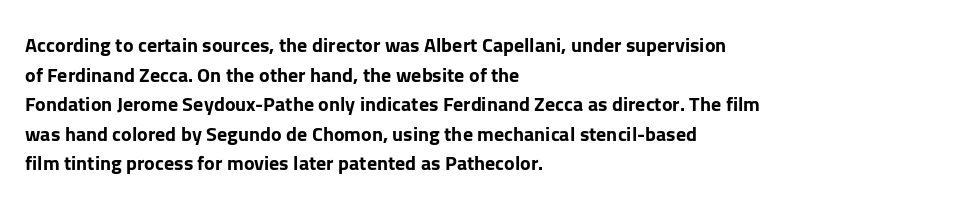
The rendering uses a bold face; every stroke is thick and dark. Compared with a centered layout, this one pins lines to the left instead. Underline: absent. In terms of letterspacing, this is plain default setting. Italic: no, the glyphs are upright roman. How would I describe the line gaps? Plain and ordinary.
